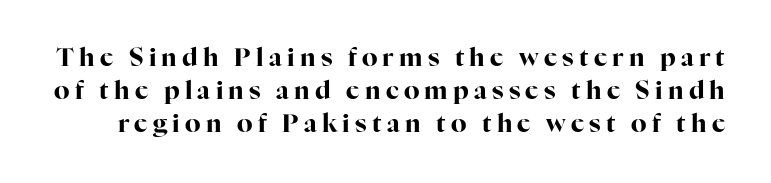
The rendering uses a bold face; every stroke is thick and dark. A normal amount of white space separates one row of letters from the next. Has an underline been added? It has not. This rendering widens character spacing well past its baseline value. The specimen reads as upright at a glance.
